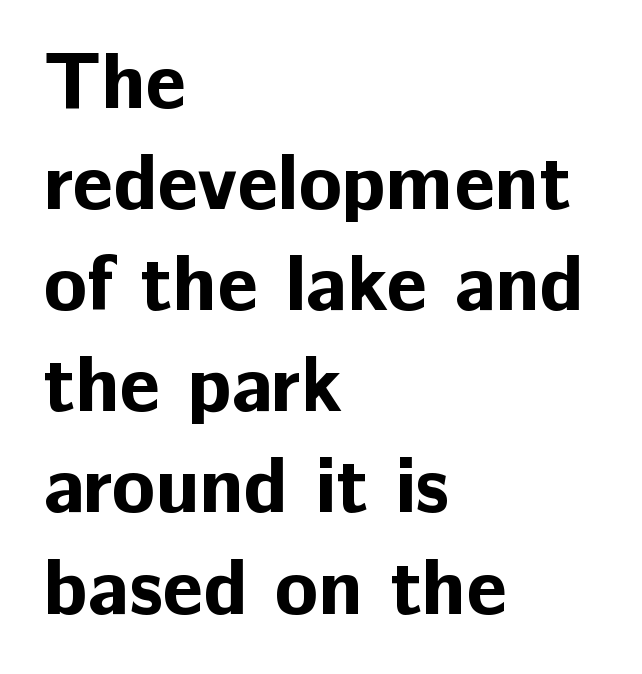
Q: Is the text bold? A: Yes.
Q: Is the text italic (slanted)? A: No, it is upright.
Q: Is the typeface a serif or a sans-serif typeface? A: Sans-serif.
Q: Is the text underlined? A: No.
Q: How is the paragraph aligned? A: Left-aligned.
Q: Is the spacing between letters normal or unusually wide? A: Normal.
Q: Is the spacing between lines tight, normal or loose? A: Normal.
Q: Width (condensed, normal, or wide)? A: Normal.
Q: Stroke contrast? A: Low.
Q: x-height? A: Medium.
Q: Monospaced? A: No.
